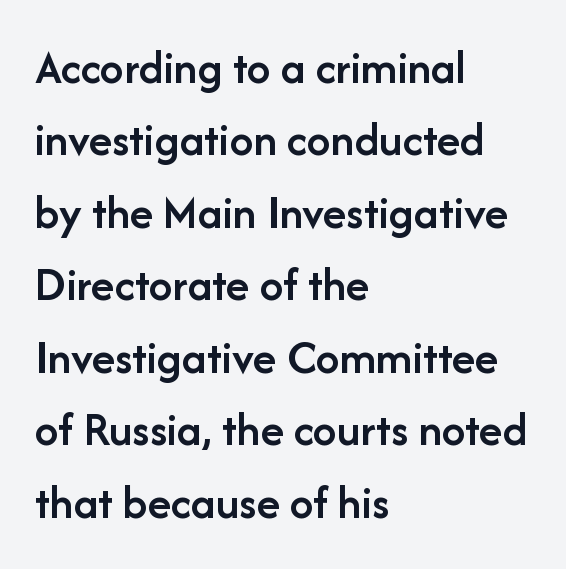
Here the glyphs are tracked normally, forming tight word shapes. Vertically, the passage feels balanced, rows spaced as you'd expect. Check where the strokes stop: nothing finishes them off — pure sans. The sample has been set in demibold, a notch under bold.
